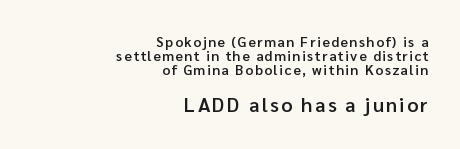
Typesetter's note — lower block bumped up in size, upper block left smaller. A fair bit of extra ink — the face is semibold, not bold. The designer dialed line spacing down below the default. The lettering stays uniformly vertical, giving the passage a roman look. Glance below the letters and you will spot only blank space. In CSS terms this would be text-align: right.
